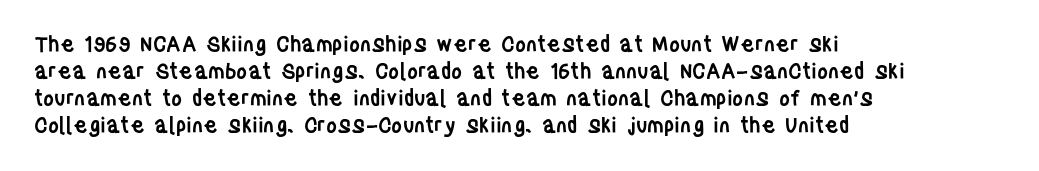
The image shows 21 px text type, upright; set left-aligned, normal line spacing (1.28x), normal letter spacing, not underlined.
